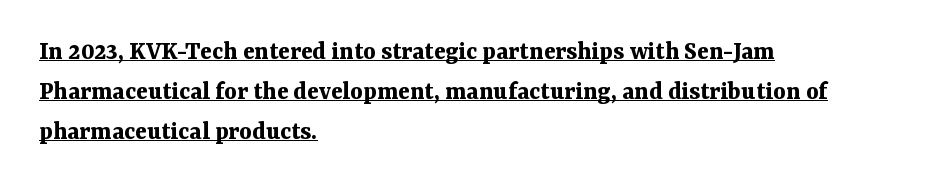
Q: Is the text bold? A: Yes.
Q: Is the text italic (slanted)? A: No, it is upright.
Q: Is the text underlined? A: Yes.
Q: How is the paragraph aligned? A: Left-aligned.
Q: Is the spacing between letters normal or unusually wide? A: Normal.
Q: Is the spacing between lines tight, normal or loose? A: Normal.
